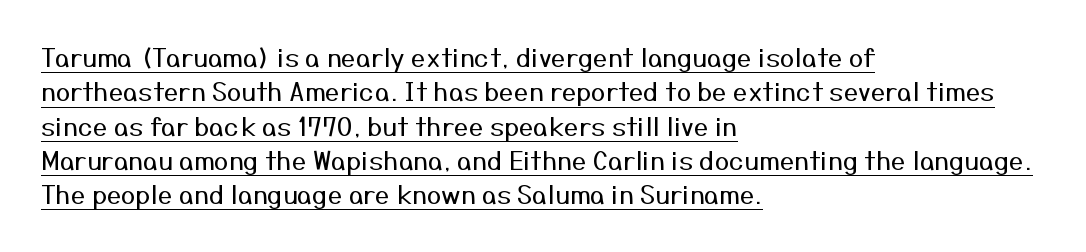
Q: Is the text bold? A: No.
Q: Is the text italic (slanted)? A: No, it is upright.
Q: Is the text underlined? A: Yes.
Q: How is the paragraph aligned? A: Left-aligned.
Q: Is the spacing between letters normal or unusually wide? A: Normal.
Q: Is the spacing between lines tight, normal or loose? A: Normal.
